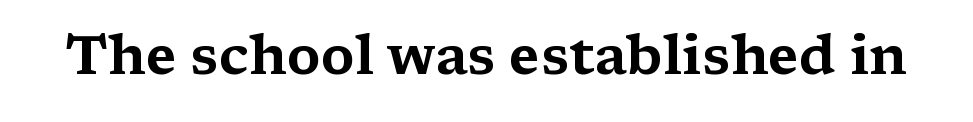
The image shows 55 px wide serif type, upright; set normal letter spacing, not underlined; medium stroke contrast and a medium x-height.
